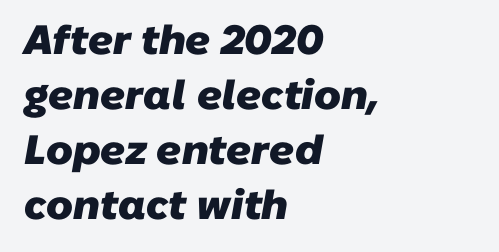
{"serif": "no", "bold": "yes", "weight": "heavy", "width": "normal", "stroke_contrast": "low", "x_height": "medium", "monospaced": "no", "underline": "no", "align": "left", "line_spacing": "normal", "line_spacing_ratio": 1.34, "letter_spacing": "normal", "letter_spacing_em": 0.0, "glyph_px": 41}
